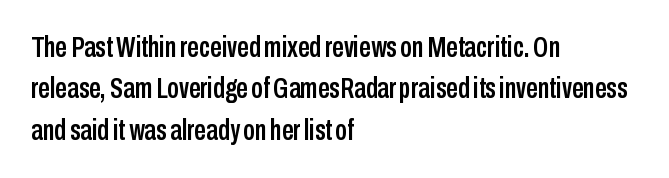
{"serif": "no", "italic": "no", "width": "condensed", "stroke_contrast": "low", "x_height": "medium", "monospaced": "no", "underline": "no", "align": "left", "line_spacing": "normal", "line_spacing_ratio": 1.43, "letter_spacing": "normal", "letter_spacing_em": 0.0, "glyph_px": 29}
